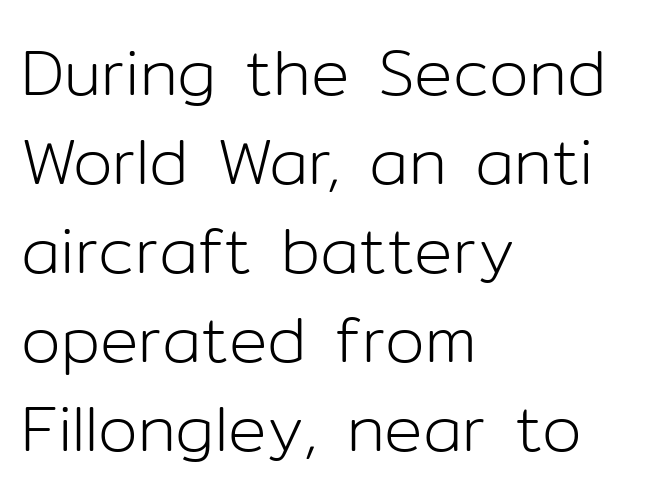
{"serif": "no", "italic": "no", "bold": "no", "weight": "light", "width": "normal", "stroke_contrast": "low", "x_height": "medium", "monospaced": "no", "underline": "no", "align": "left", "line_spacing": "normal", "line_spacing_ratio": 1.39, "letter_spacing": "normal", "letter_spacing_em": 0.0, "glyph_px": 64}
